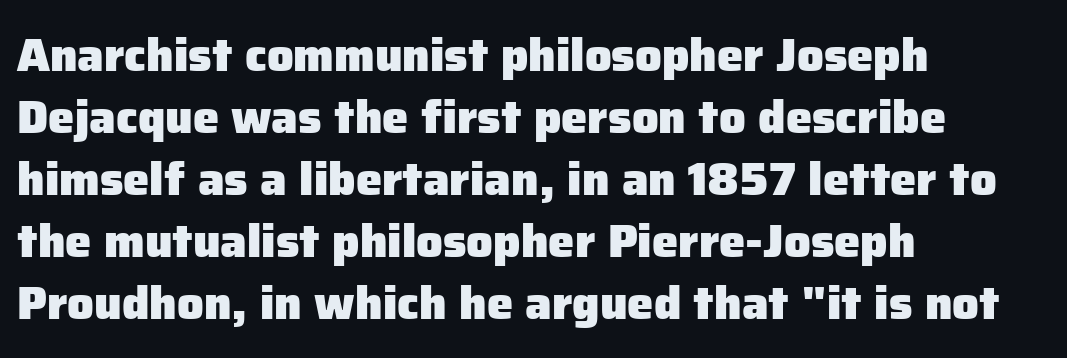
Check under the words: just untouched page. All the whitespace from short lines collects on the right. Words appear dense and cohesive because spacing is normal. The lettering stays uniformly vertical, giving the passage a roman look. One glance says typical: line gaps are just what's usual.
